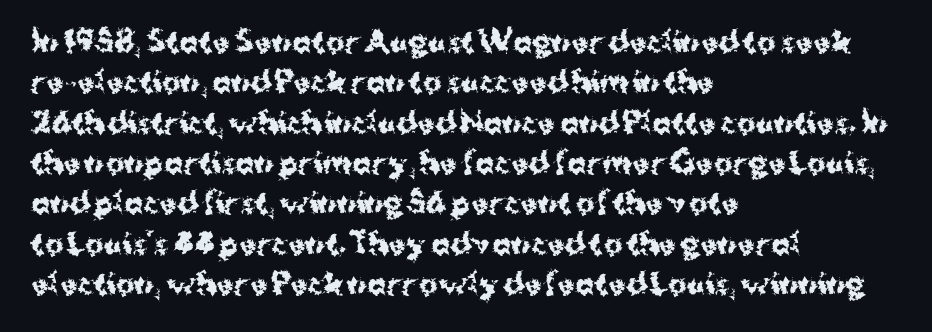
The image shows 28 px bold sans-serif type, upright; set left-aligned, normal line spacing (1.44x), normal letter spacing, not underlined; medium stroke contrast and a medium x-height.
